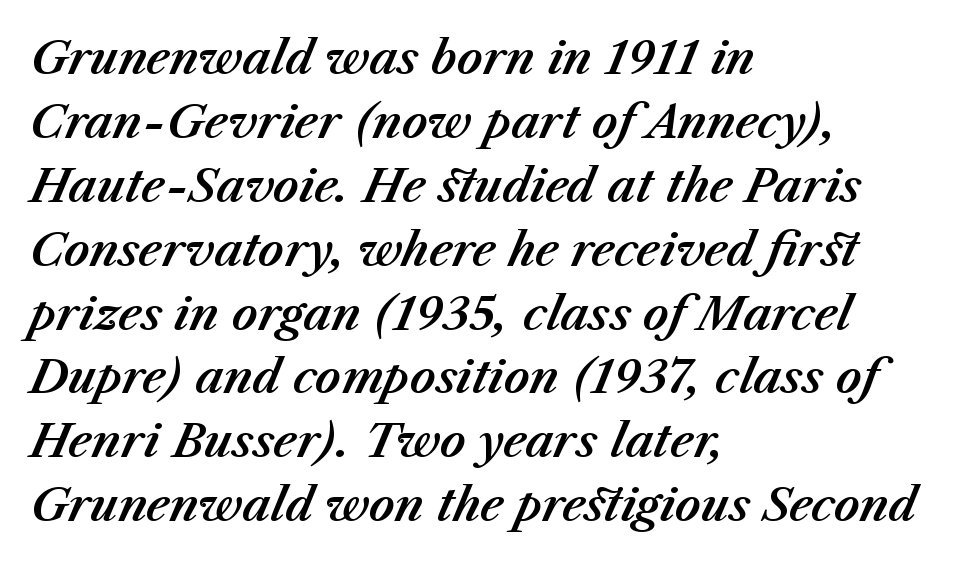
Each letter keeps its own natural width here, so spacing adapts to shape. The glyphs are unaccompanied by any horizontal stroke below them. If you drew a line through each stem, it would be angled. Students, observe: this is what conventionally led text looks like.
